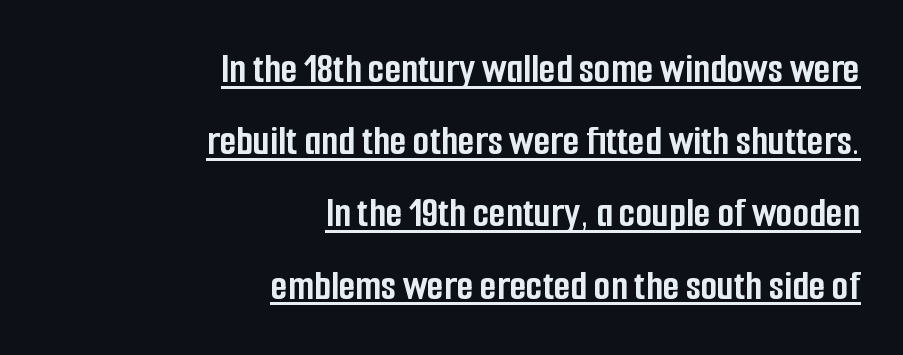
Q: Is the text bold? A: Yes.
Q: Is the text italic (slanted)? A: No, it is upright.
Q: Is the typeface a serif or a sans-serif typeface? A: Sans-serif.
Q: Is the text underlined? A: Yes.
Q: How is the paragraph aligned? A: Right-aligned.
Q: Is the spacing between letters normal or unusually wide? A: Normal.
Q: Is the spacing between lines tight, normal or loose? A: Normal.
Q: Width (condensed, normal, or wide)? A: Condensed.
Q: Stroke contrast? A: Low.
Q: x-height? A: Medium.
Q: Monospaced? A: No.
